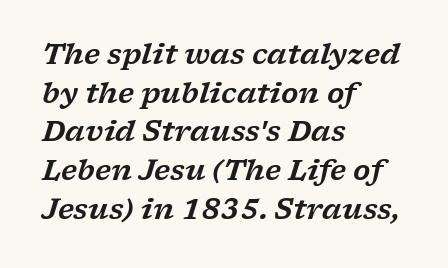
The image shows 28 px wide serif type, italic (leaning right); set left-aligned, normal line spacing (1.38x), normal letter spacing, not underlined; low stroke contrast and a medium x-height.
